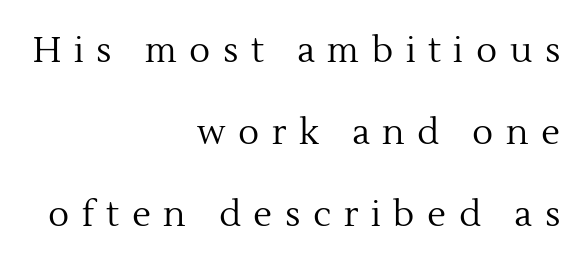
Q: Is the text bold? A: No.
Q: Is the text italic (slanted)? A: No, it is upright.
Q: Is the typeface a serif or a sans-serif typeface? A: Serif.
Q: Is the text underlined? A: No.
Q: How is the paragraph aligned? A: Right-aligned.
Q: Is the spacing between letters normal or unusually wide? A: Unusually wide.
Q: Is the spacing between lines tight, normal or loose? A: Loose.
Q: Width (condensed, normal, or wide)? A: Normal.
Q: x-height? A: Medium.
Q: Monospaced? A: No.
